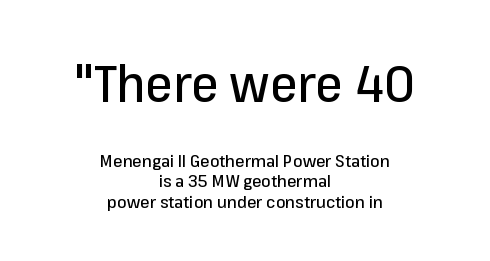
{"serif": "no", "italic": "no", "width": "normal", "stroke_contrast": "low", "x_height": "medium", "monospaced": "no", "underline": "no", "align": "center", "line_spacing_ratio": 1.2, "letter_spacing": "normal", "letter_spacing_em": 0.0, "larger_block": "first", "size_ratio": 2.94, "glyph_px": 50}
